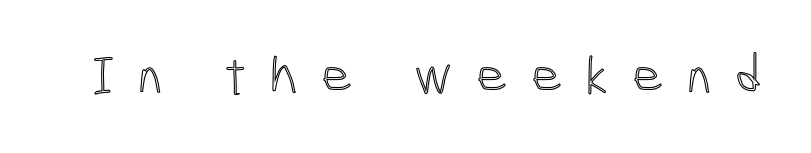
The image shows 54 px condensed type, upright; set unusually wide letter spacing (+0.43 em), not underlined; a medium x-height.
